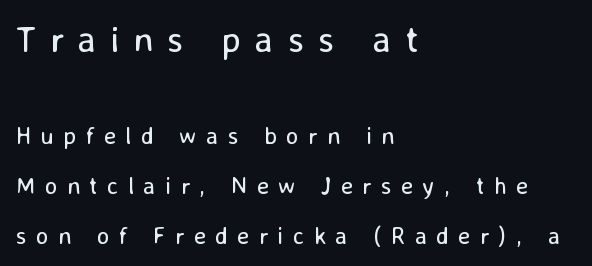
The image shows 36 px regular-weight sans-serif type, upright; set left-aligned, loose line spacing (2.08x), unusually wide letter spacing (+0.39 em), not underlined; the first (top) block is 1.5x larger; low stroke contrast and a medium x-height.
